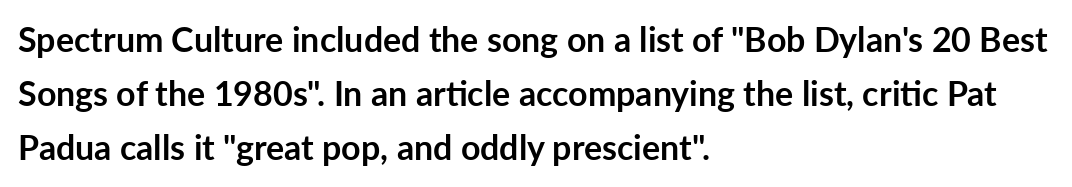
The compositor pushed each line to the left boundary. Strokes here are thick enough to call this a true bold. Leading matches the norm, producing a regular column. Glyph-to-glyph distance matches everyday printed text.
